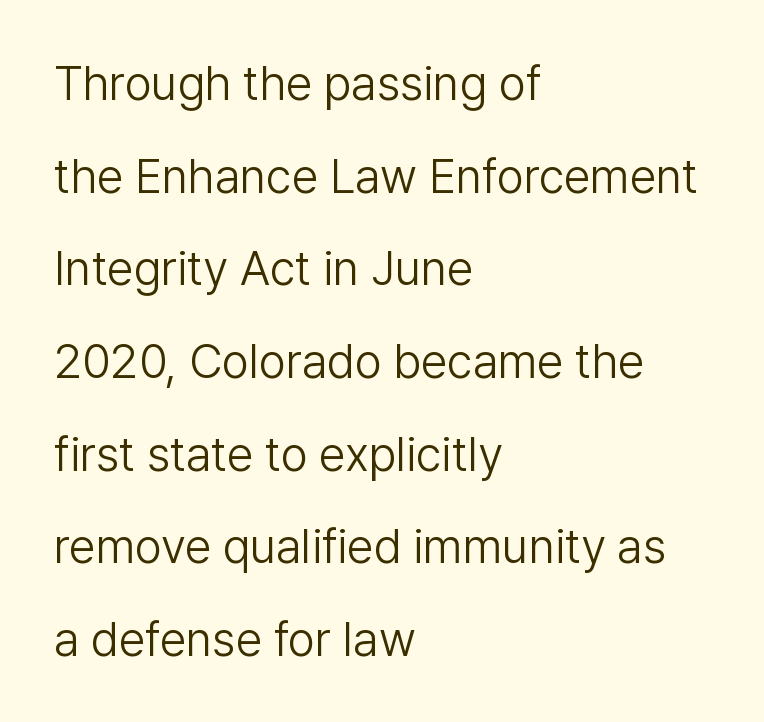
Heaviness? Minimal to ordinary, like unemphasized prose. Unlike a traditional serif, this face leaves its strokes unadorned. The text block is weighted toward the left margin, trailing off unevenly rightward. The baseline area is clear. Standard letterfit; no display-style spreading of the glyphs.
